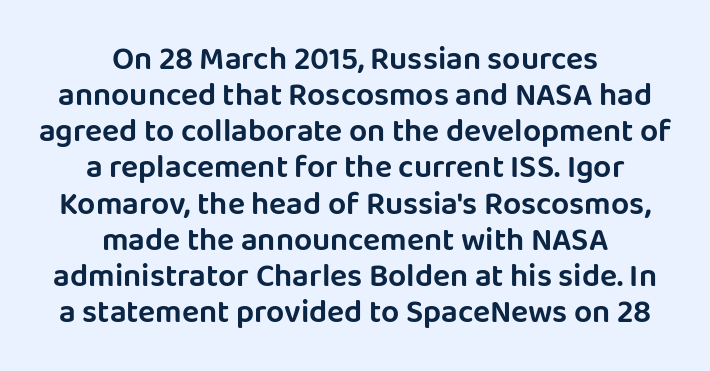
Character widths vary here, with narrow letters taking less room than wide ones. The lines are packed closely together with very little leading. Caption: multi-line text, centered on the measure. The zone under the glyphs is completely vacant. Is there any slant? The stems are plumb.
